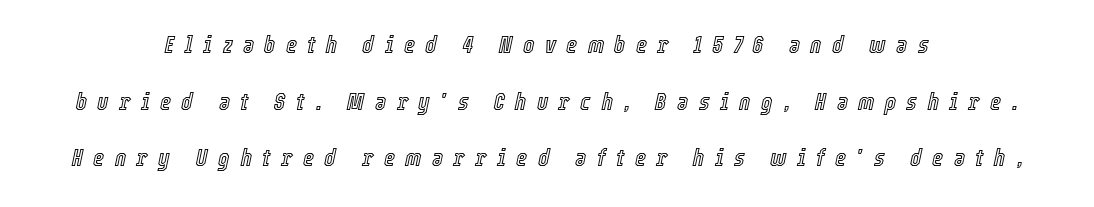
{"italic": "yes", "lean": "right", "slant_degrees": 12, "underline": "no", "align": "center", "line_spacing": "loose", "line_spacing_ratio": 2.36, "letter_spacing": "wide", "letter_spacing_em": 0.43, "glyph_px": 24}
